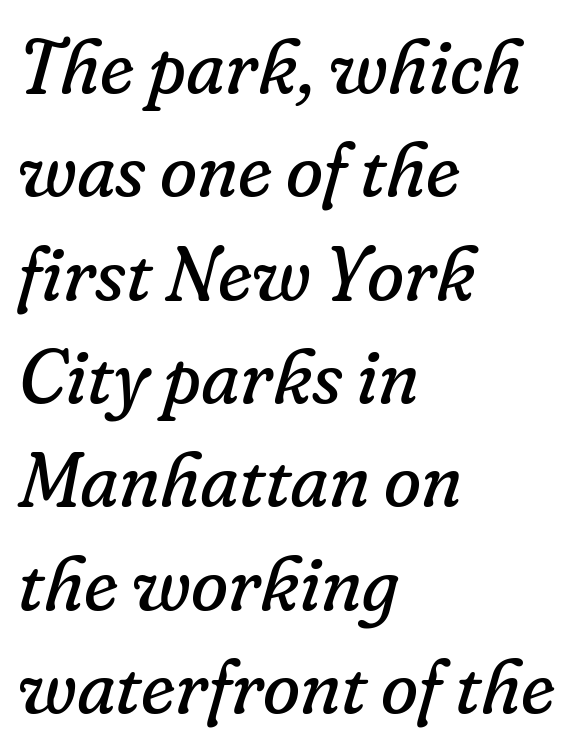
Q: Is the text bold? A: No.
Q: Is the text italic (slanted)? A: Yes, it leans right by about 16 degrees.
Q: Is the typeface a serif or a sans-serif typeface? A: Serif.
Q: Is the text underlined? A: No.
Q: How is the paragraph aligned? A: Left-aligned.
Q: Is the spacing between letters normal or unusually wide? A: Normal.
Q: Is the spacing between lines tight, normal or loose? A: Normal.
Q: Width (condensed, normal, or wide)? A: Normal.
Q: Stroke contrast? A: Low.
Q: x-height? A: Small.
Q: Monospaced? A: No.
